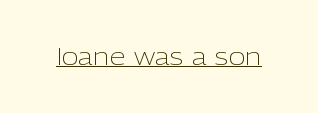
{"italic": "no", "bold": "no", "underline": "yes", "letter_spacing": "normal", "letter_spacing_em": 0.0, "glyph_px": 23}
